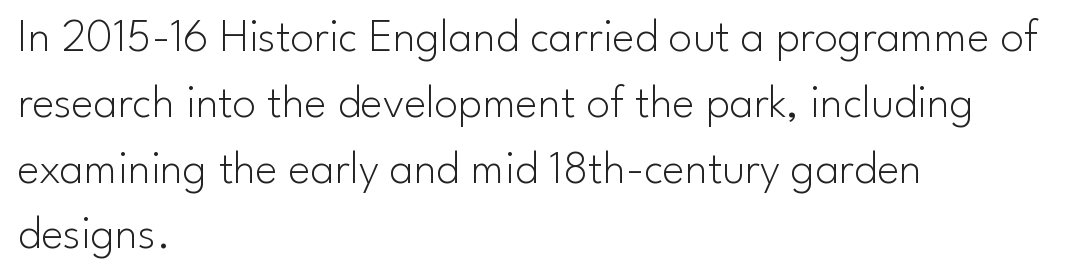
{"serif": "no", "italic": "no", "bold": "no", "weight": "light", "width": "normal", "stroke_contrast": "low", "x_height": "small", "monospaced": "no", "underline": "no", "align": "left", "line_spacing": "normal", "line_spacing_ratio": 1.4, "letter_spacing": "normal", "letter_spacing_em": 0.0, "glyph_px": 47}
